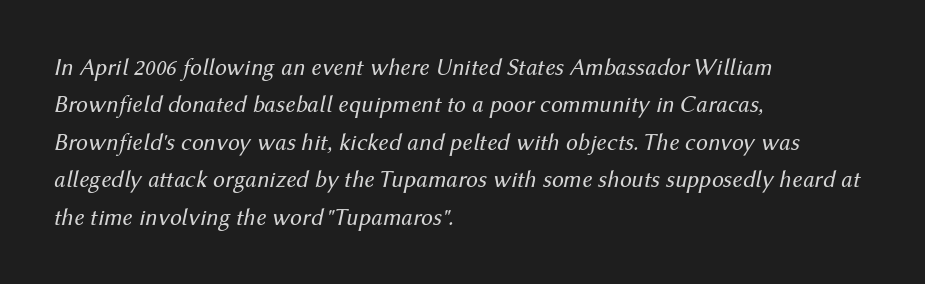
{"italic": "yes", "lean": "right", "slant_degrees": 12, "bold": "no", "underline": "no", "align": "left", "line_spacing": "normal", "line_spacing_ratio": 1.56, "letter_spacing": "normal", "letter_spacing_em": 0.0, "glyph_px": 24}
